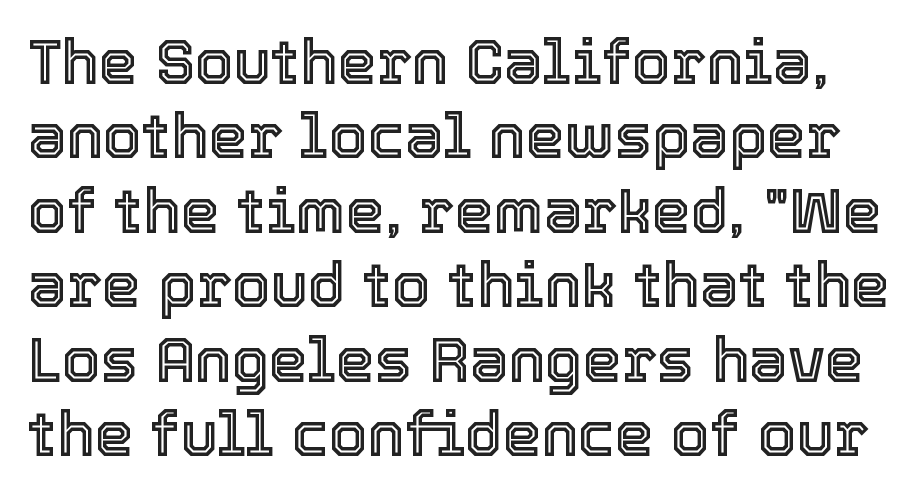
{"italic": "no", "width": "normal", "x_height": "medium", "monospaced": "no", "underline": "no", "line_spacing_ratio": 1.2, "letter_spacing": "normal", "letter_spacing_em": 0.0, "glyph_px": 62}
